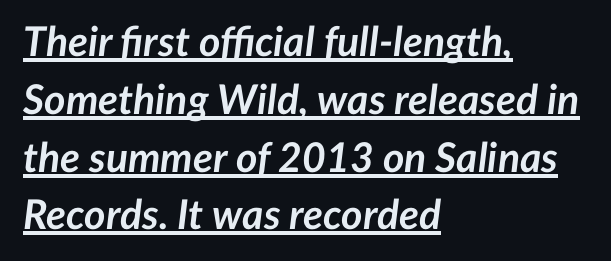
The image shows 41 px semibold type, italic (leaning right); set left-aligned, normal line spacing (1.41x), normal letter spacing, underlined; low stroke contrast and a medium x-height.
